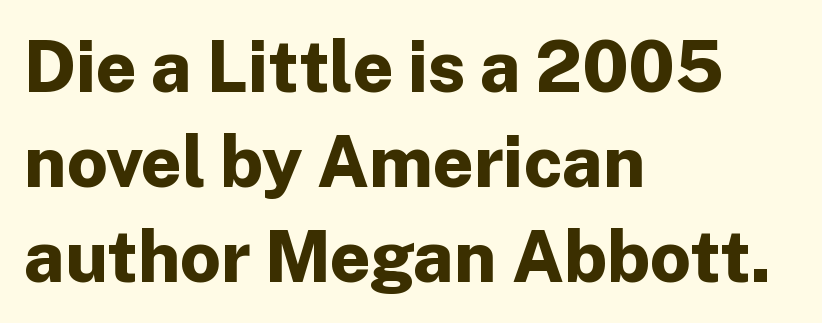
Nobody drew a line under any word here. Leftover space on each line is placed entirely after the last word. A sans-serif font was chosen for this passage. Summary of vertical rhythm: regular, with standard interline spacing.
